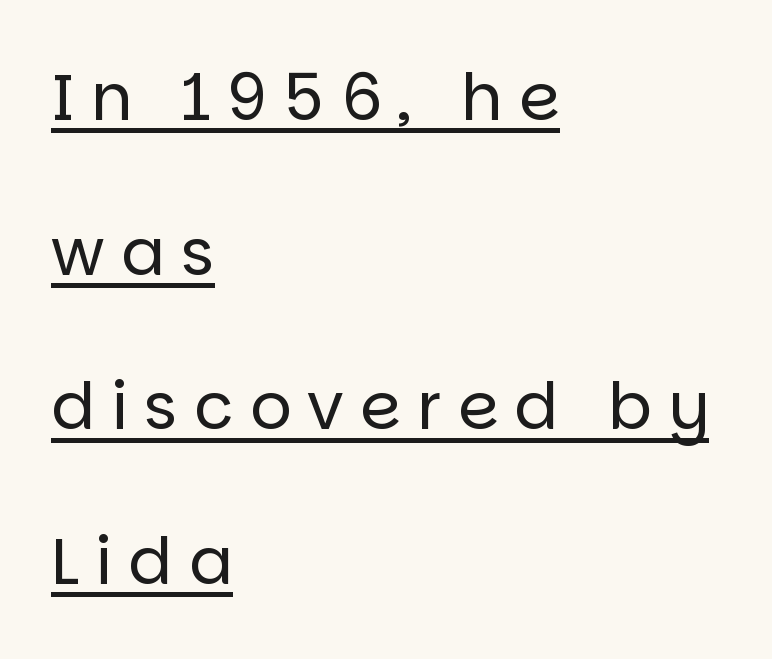
The image shows 65 px regular-weight sans-serif type, upright; set left-aligned, loose line spacing (2.38x), unusually wide letter spacing (+0.25 em), underlined; low stroke contrast and a large x-height.
